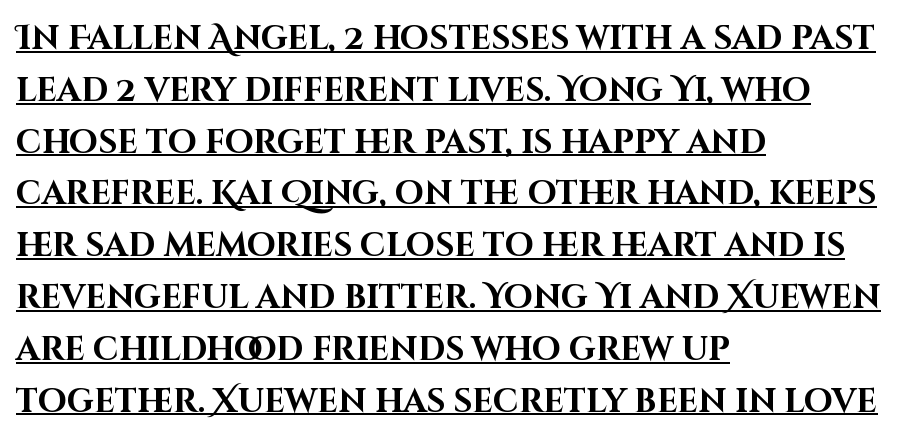
The image shows 33 px bold sans-serif type, upright; set left-aligned, normal line spacing (1.57x), normal letter spacing, underlined; high stroke contrast and a large x-height.
